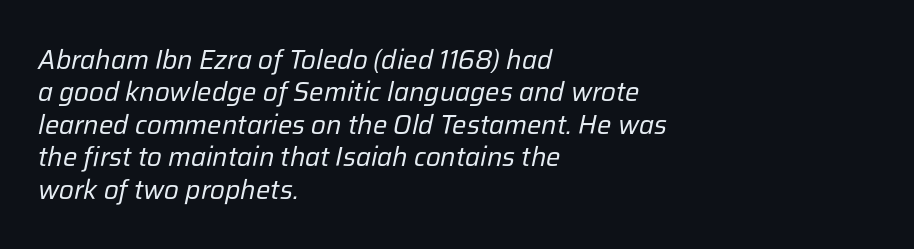
Q: Is the text bold? A: No.
Q: Is the text italic (slanted)? A: Yes, it leans right by about 12 degrees.
Q: Is the text underlined? A: No.
Q: How is the paragraph aligned? A: Left-aligned.
Q: Is the spacing between letters normal or unusually wide? A: Normal.
